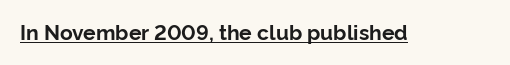
The image shows 21 px bold type, upright; set normal letter spacing, underlined.
